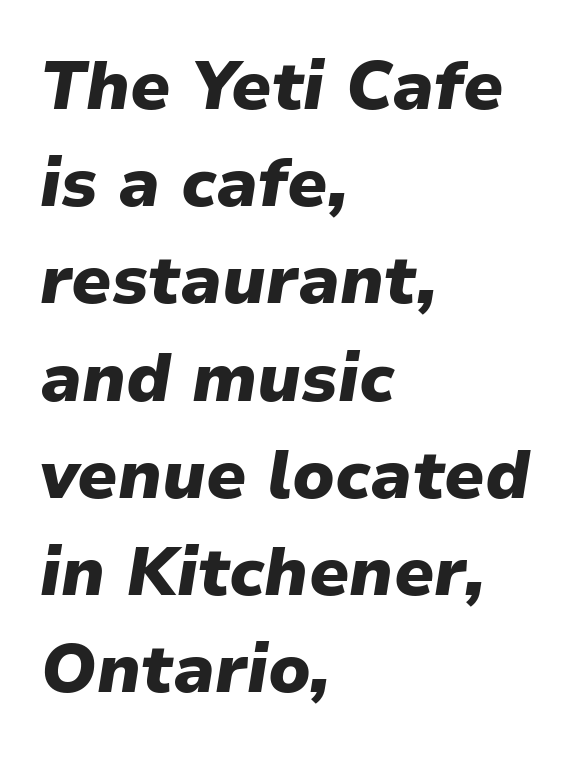
Designer's note — italics engaged. Notice how thick the strokes are: this is what a full bold looks like. Character widths vary here, with narrow letters taking less room than wide ones. Underlining? Definitely not there.
